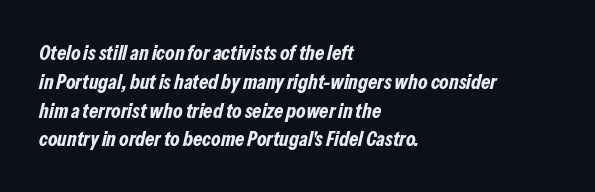
Q: Is the text bold? A: Yes.
Q: Is the text italic (slanted)? A: Yes, it leans right by about 13 degrees.
Q: Is the text underlined? A: No.
Q: How is the paragraph aligned? A: Left-aligned.
Q: Is the spacing between letters normal or unusually wide? A: Normal.
Q: Is the spacing between lines tight, normal or loose? A: Normal.
